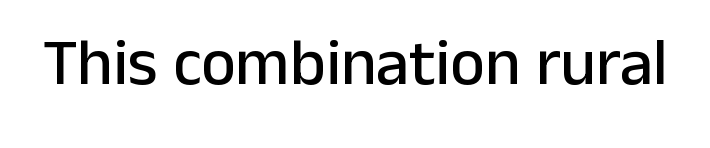
The image shows 66 px sans-serif type, upright; set normal letter spacing, not underlined; low stroke contrast and a medium x-height.
